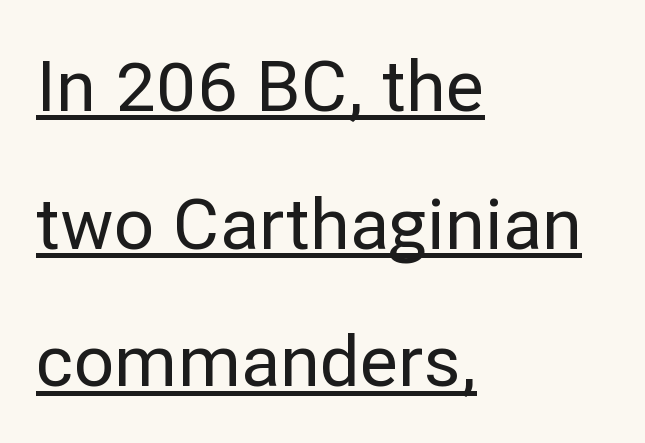
These lines were composed using upright roman letters. This sample uses plain, unmodified letter spacing. Nope, no serifs anywhere on these letters. This sample trades compactness for vertical openness between lines. The typesetter has applied underlining to the passage shown.
